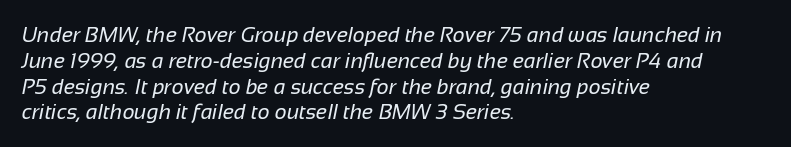
The image shows 21 px text type; set left-aligned, line spacing 1.23x, normal letter spacing, not underlined.
